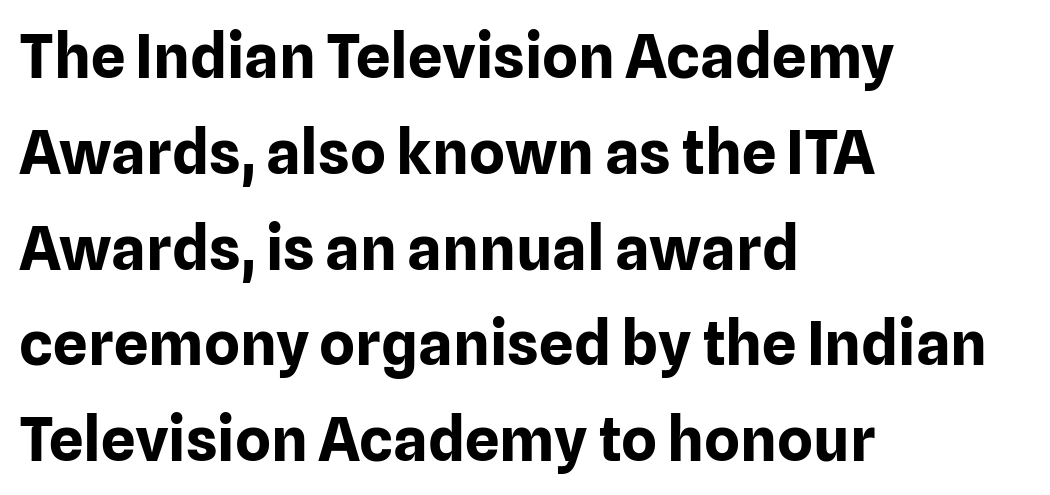
{"serif": "no", "italic": "no", "bold": "yes", "weight": "bold", "width": "normal", "stroke_contrast": "low", "x_height": "medium", "monospaced": "no", "underline": "no", "align": "left", "line_spacing": "normal", "line_spacing_ratio": 1.57, "letter_spacing": "normal", "letter_spacing_em": 0.0, "glyph_px": 61}
